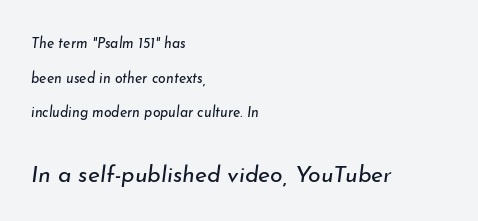
Nobody touched the tracking dial on this one. Slanted lettering throughout. The words here are not underlined. The second block has been scaled up relative to the first. Horizontal bands of white between lines are thick stripes.
